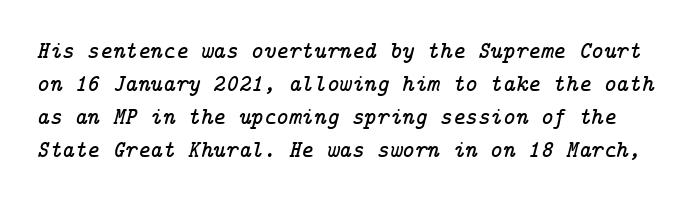
The image shows 24 px text type, italic (leaning right); set normal line spacing (1.38x), normal letter spacing, not underlined.
